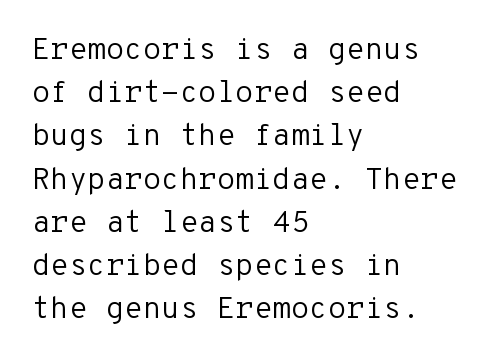
Q: Is the text bold? A: No.
Q: Is the text italic (slanted)? A: No, it is upright.
Q: Is the typeface a serif or a sans-serif typeface? A: Sans-serif.
Q: Is the text underlined? A: No.
Q: How is the paragraph aligned? A: Left-aligned.
Q: Is the spacing between letters normal or unusually wide? A: Normal.
Q: Is the spacing between lines tight, normal or loose? A: Normal.
Q: Width (condensed, normal, or wide)? A: Normal.
Q: Stroke contrast? A: Low.
Q: x-height? A: Medium.
Q: Monospaced? A: Yes.
